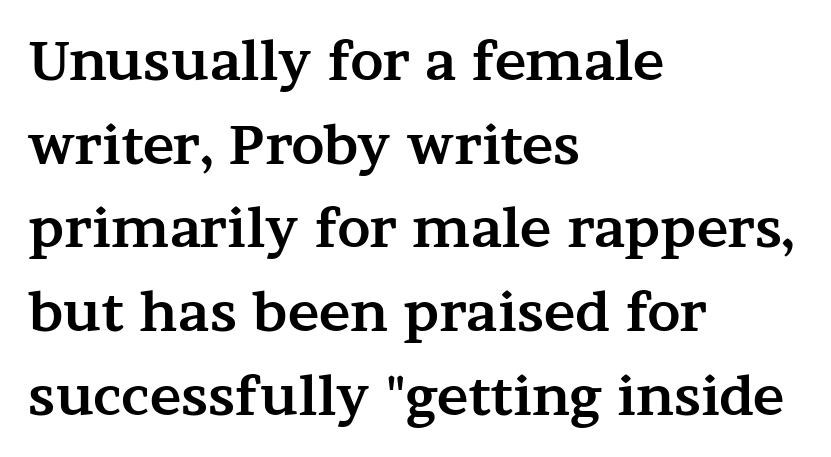
{"serif": "yes", "italic": "no", "bold": "yes", "weight": "bold", "width": "wide", "stroke_contrast": "medium", "x_height": "medium", "monospaced": "no", "underline": "no", "align": "left", "line_spacing": "normal", "line_spacing_ratio": 1.58, "letter_spacing": "normal", "letter_spacing_em": 0.0, "glyph_px": 53}
